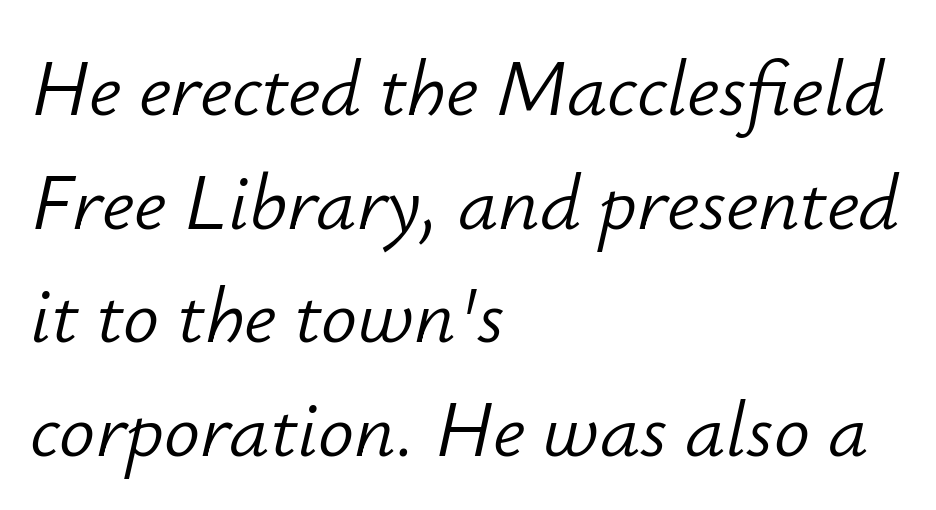
The image shows 80 px light type, italic (leaning right); set left-aligned, normal line spacing (1.42x), normal letter spacing, not underlined; low stroke contrast and a small x-height.
